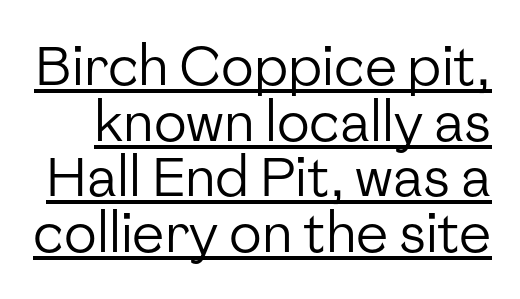
Default kerning and tracking; the words read as compact shapes. A continuous stroke trails under the words, as in a hyperlink. A light-to-regular cut is what we see here. Characters remain perfectly vertical along every line. The passage shown is typed in a proportional face where columns would drift. Line spacing here is tight.
